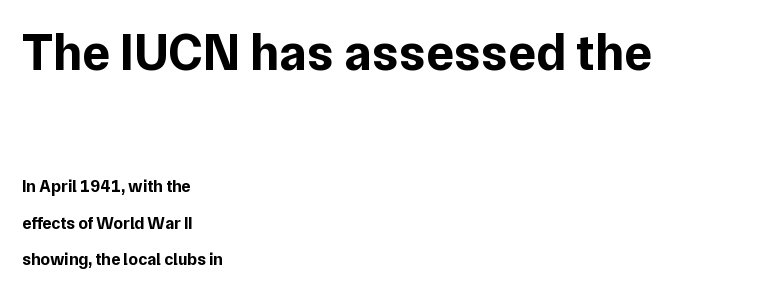
{"serif": "no", "italic": "no", "bold": "yes", "weight": "bold", "width": "normal", "stroke_contrast": "low", "x_height": "medium", "monospaced": "no", "underline": "no", "align": "left", "line_spacing": "loose", "line_spacing_ratio": 2.16, "letter_spacing": "normal", "letter_spacing_em": 0.0, "larger_block": "first", "size_ratio": 3.06, "glyph_px": 52}
